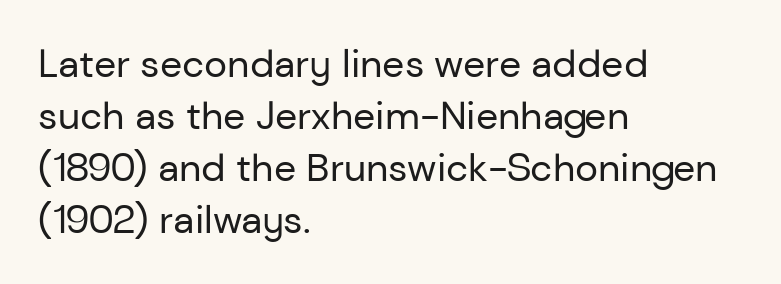
Line spacing here is normal. Posture: upright roman. You could not count columns in this text — the font is proportionally spaced. The line texture is even and compact thanks to regular tracking. Only glyphs here, with clear space below each row. Serif or sans? Sans — the stroke terminals are bare.
